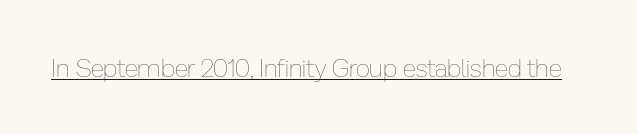
The image shows 25 px text type, upright; set normal letter spacing, underlined.
